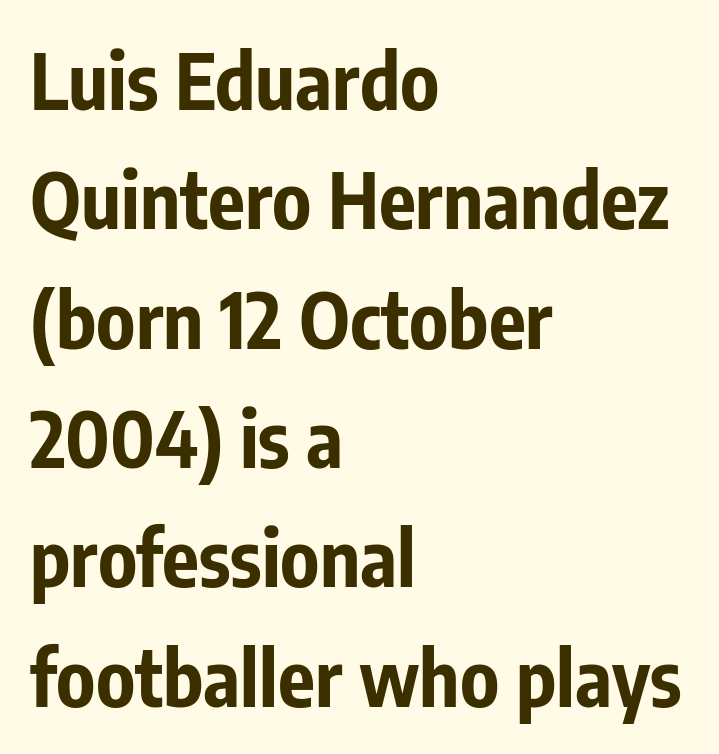
The passage shown is not underscored anywhere. Ascenders rise straight up at ninety degrees. Note the varied advance widths — an 'i' is clearly narrower than an 'm'. The font is running at its bold setting.
